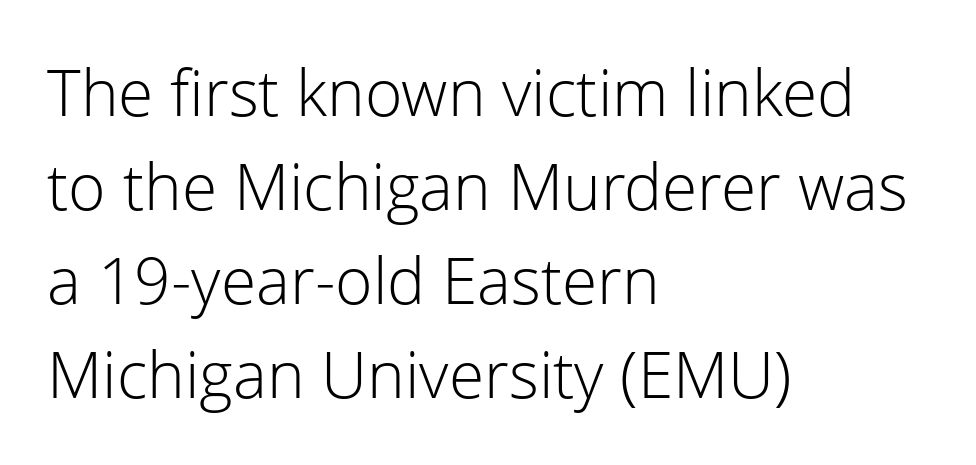
Nothing unusual about the tracking: characters are spaced as the font intends. Heft: none added — not bold. The type family on display is of the sans-serif kind. The passage shown is not underscored anywhere.
